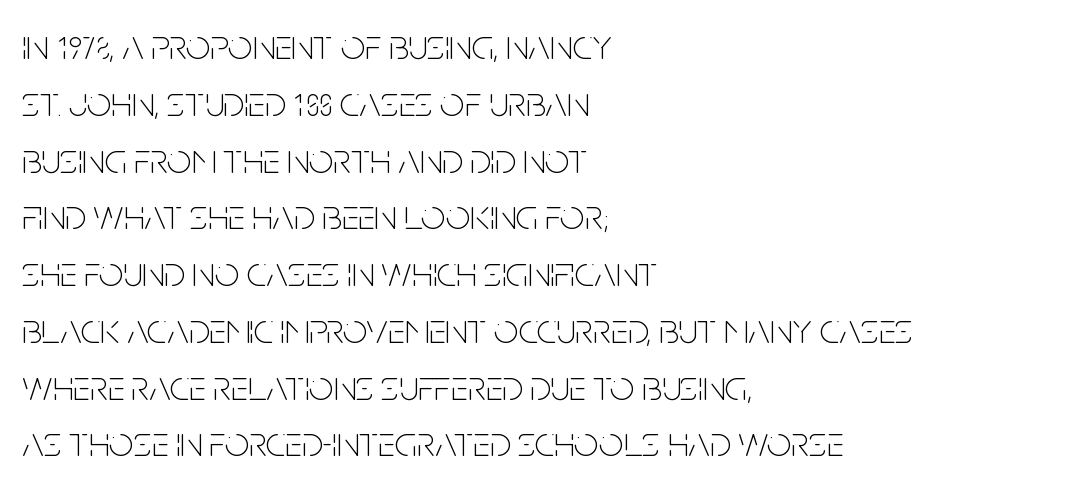
{"serif": "no", "italic": "no", "bold": "no", "weight": "thin", "width": "condensed", "stroke_contrast": "low", "x_height": "large", "monospaced": "no", "underline": "no", "align": "left", "line_spacing": "normal", "line_spacing_ratio": 1.32, "letter_spacing": "normal", "letter_spacing_em": 0.0, "glyph_px": 43}
